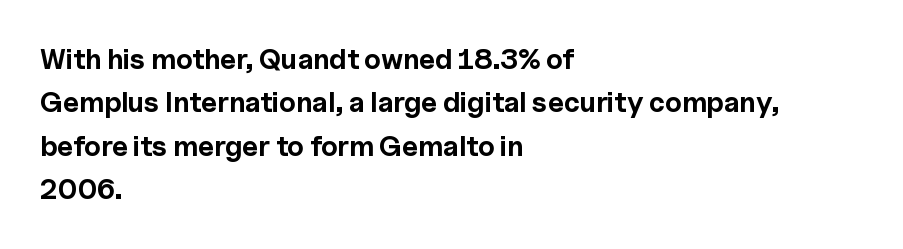
Q: Is the text bold? A: Yes.
Q: Is the text italic (slanted)? A: No, it is upright.
Q: Is the typeface a serif or a sans-serif typeface? A: Sans-serif.
Q: Is the text underlined? A: No.
Q: How is the paragraph aligned? A: Left-aligned.
Q: Is the spacing between letters normal or unusually wide? A: Normal.
Q: Is the spacing between lines tight, normal or loose? A: Normal.
Q: Width (condensed, normal, or wide)? A: Normal.
Q: x-height? A: Medium.
Q: Monospaced? A: No.
